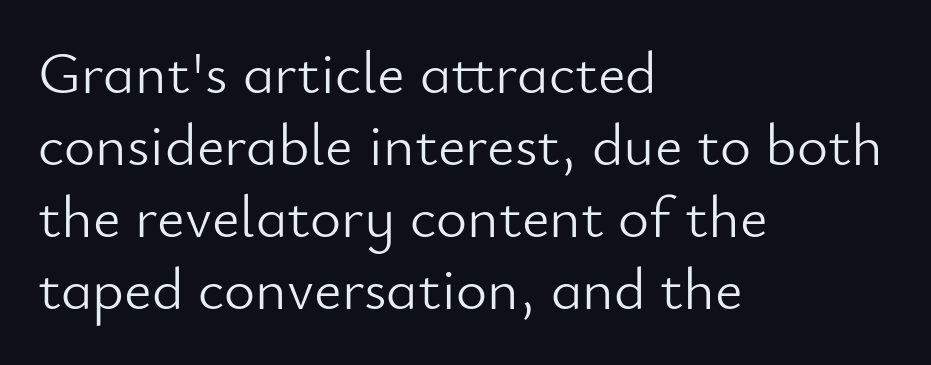
{"serif": "no", "italic": "no", "bold": "no", "weight": "light", "width": "normal", "stroke_contrast": "low", "x_height": "small", "monospaced": "no", "underline": "no", "align": "left", "line_spacing_ratio": 1.2, "letter_spacing": "normal", "letter_spacing_em": 0.0, "glyph_px": 60}
